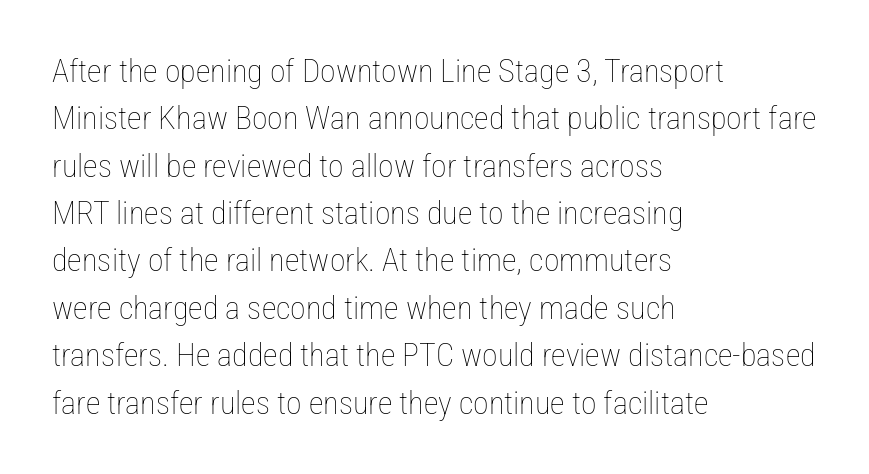
This sample is left-justified, so line endings fall wherever the words run out. This is roman type, the default non-slanted kind. The lines sit at an ordinary, default distance from one another. The passage shown is typed in a proportional face where columns would drift. This rendering leaves character spacing at its baseline value.
